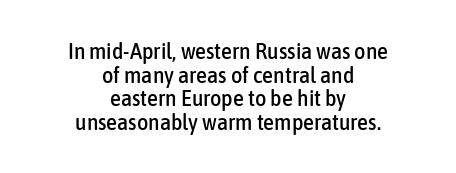
You could barely slide anything between these rows. The letters stand upright; this is a roman face. The gaps between neighbouring characters are ordinary and unremarkable. The passage is arranged like a title page — every line centered.
